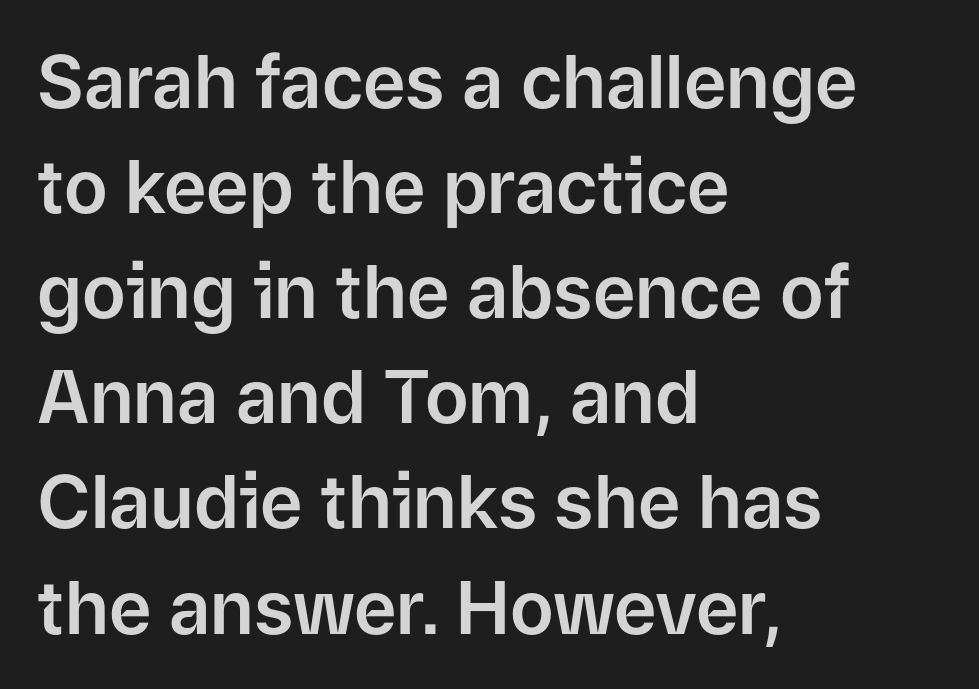
The image shows 73 px sans-serif type, upright; set left-aligned, normal line spacing (1.44x), normal letter spacing, not underlined; low stroke contrast and a medium x-height.
